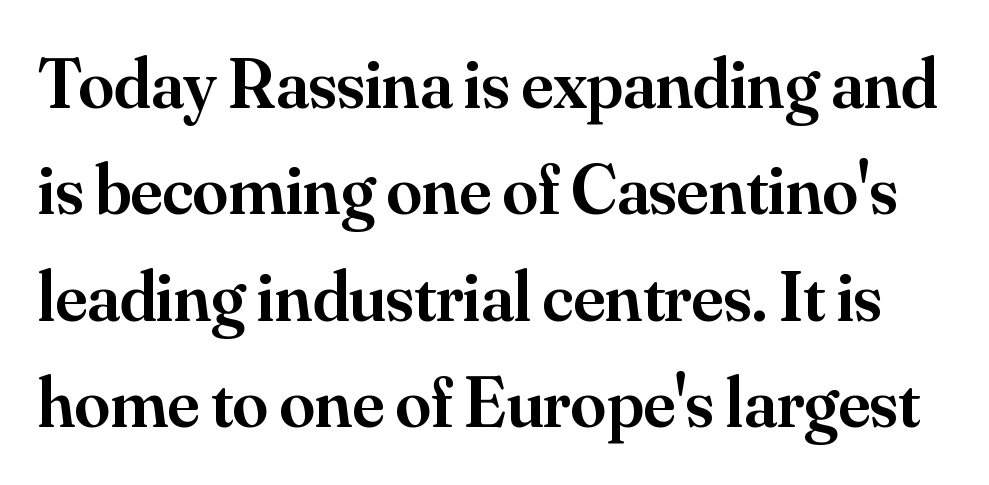
Ascenders rise straight up at ninety degrees. Spacing verdict: proportional, widths tailored to each character. The passage shown stacks its lines at a standard gap. Serifs: yes, visible at the terminals of the letterforms. Emphasis by weight is partial: semibold.
